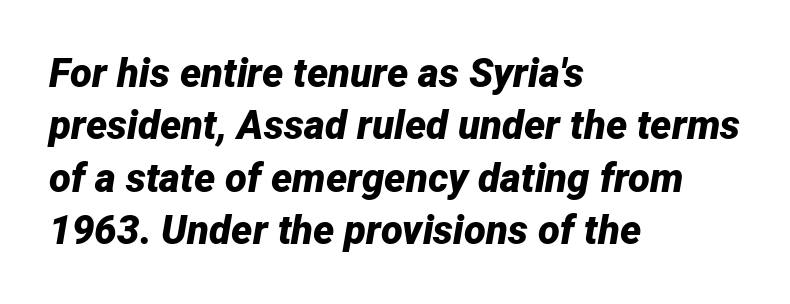
The image shows 40 px bold type, italic (leaning right); set left-aligned, normal line spacing (1.31x), normal letter spacing, not underlined; low stroke contrast and a medium x-height.
